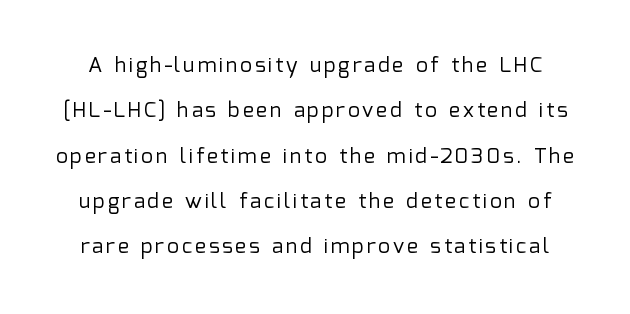
Q: Is the text bold? A: No.
Q: Is the text italic (slanted)? A: No, it is upright.
Q: Is the text underlined? A: No.
Q: Is the spacing between lines tight, normal or loose? A: Loose.
